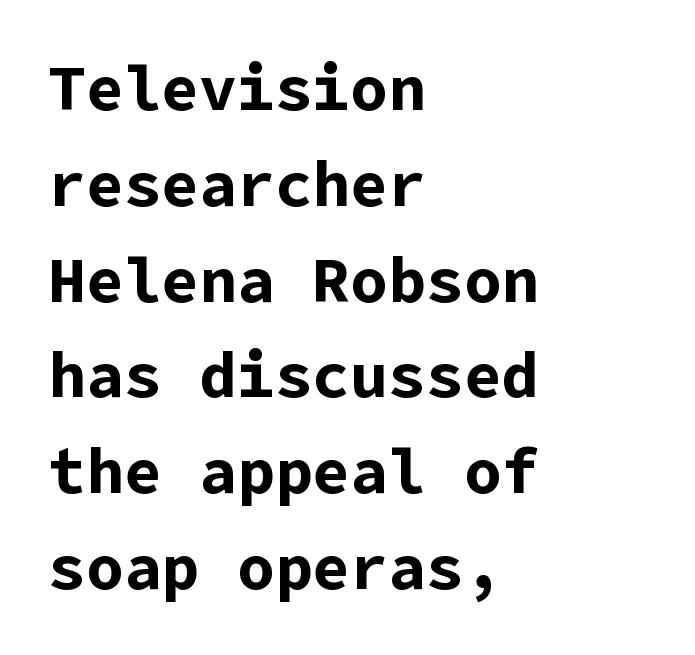
Ascenders rise straight up at ninety degrees. The passage shown stacks its lines at a standard gap. The line texture is even and compact thanks to regular tracking. The designer went with a sans here, leaving each stem footless. The string is rendered with underlining switched off.
